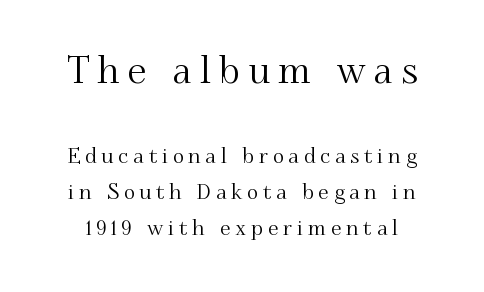
{"serif": "yes", "italic": "no", "width": "normal", "stroke_contrast": "medium", "x_height": "small", "monospaced": "no", "underline": "no", "line_spacing_ratio": 1.73, "letter_spacing": "wide", "letter_spacing_em": 0.23, "larger_block": "first", "size_ratio": 1.76, "glyph_px": 37}
